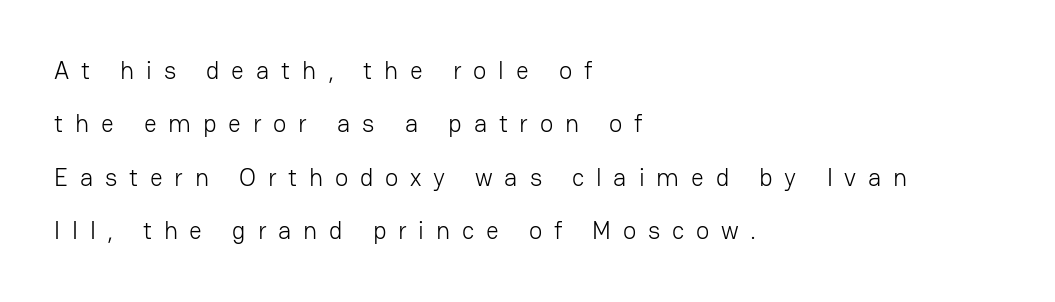
Vertical stems look standard width or narrower in stroke. Horizontal bands of white between lines are thick stripes. The space directly below the letters is spotless. When letters stand straight like this, we call the style roman or upright. Caption: multi-line text, flush left, ragged right.
